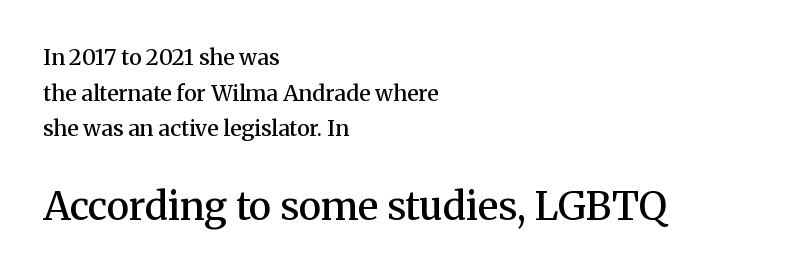
The image shows 39 px semibold serif type, upright; set left-aligned, normal line spacing (1.62x), normal letter spacing, not underlined; the second (bottom) block is 1.77x larger; medium stroke contrast and a medium x-height.
